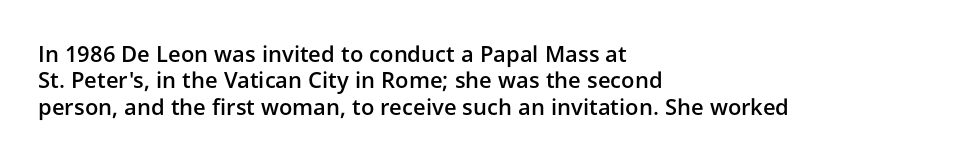
Q: Is the text bold? A: Semi-bold.
Q: Is the text italic (slanted)? A: No, it is upright.
Q: Is the text underlined? A: No.
Q: How is the paragraph aligned? A: Left-aligned.
Q: Is the spacing between letters normal or unusually wide? A: Normal.
